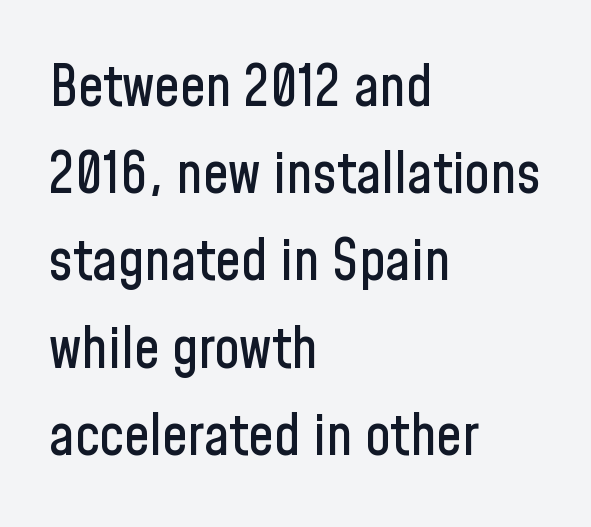
Letter spacing: default. The font family rendered here belongs to the sans-serif group. Think of a printed novel: that variable character pitch is what you see here. No word sits above an underline.
